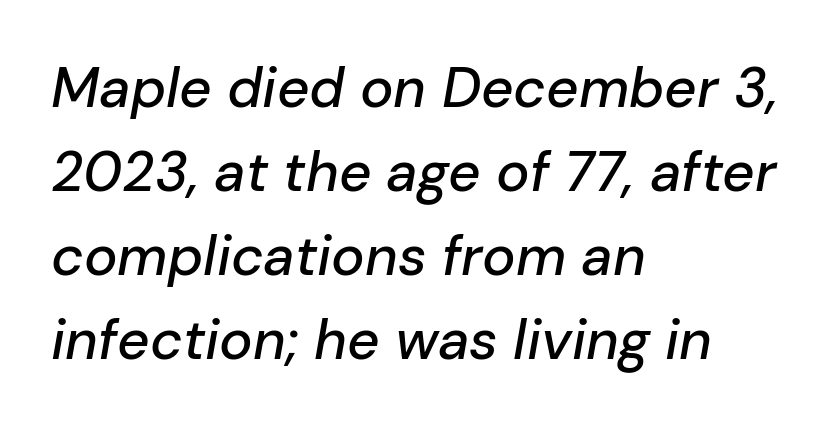
Only glyphs here, with clear space below each row. Standard letterfit; no display-style spreading of the glyphs. The text block is weighted toward the left margin, trailing off unevenly rightward. Italic? Definitely — the glyphs are oblique.
